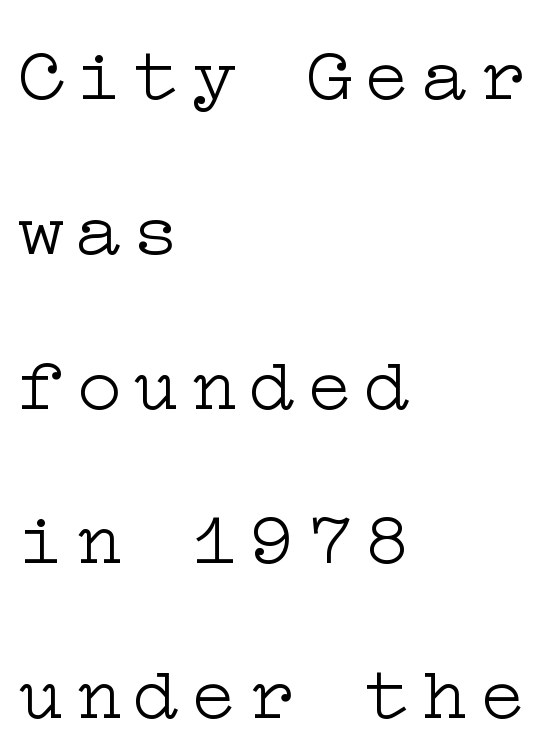
Q: Is the text bold? A: No.
Q: Is the text italic (slanted)? A: No, it is upright.
Q: Is the typeface a serif or a sans-serif typeface? A: Serif.
Q: Is the text underlined? A: No.
Q: How is the paragraph aligned? A: Left-aligned.
Q: Is the spacing between lines tight, normal or loose? A: Loose.
Q: Width (condensed, normal, or wide)? A: Wide.
Q: Stroke contrast? A: Low.
Q: x-height? A: Medium.
